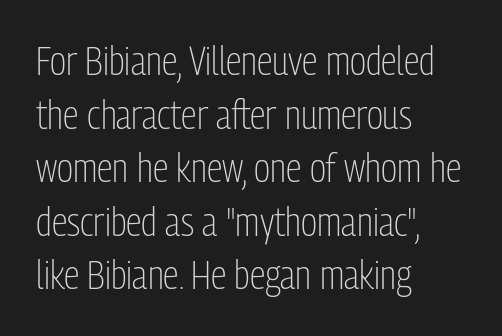
The foot of each line stays bare and open. Character widths vary here, with narrow letters taking less room than wide ones. A light-to-regular cut is what we see here. The lines are quadded left. Quick note: not italic, upright.
